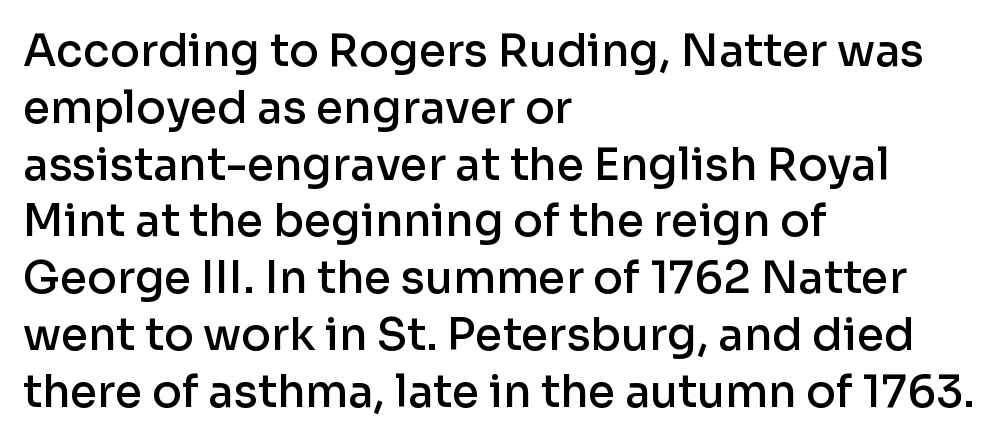
The image shows 44 px semibold sans-serif type, upright; set left-aligned, normal line spacing (1.29x), normal letter spacing, not underlined; low stroke contrast and a medium x-height.
